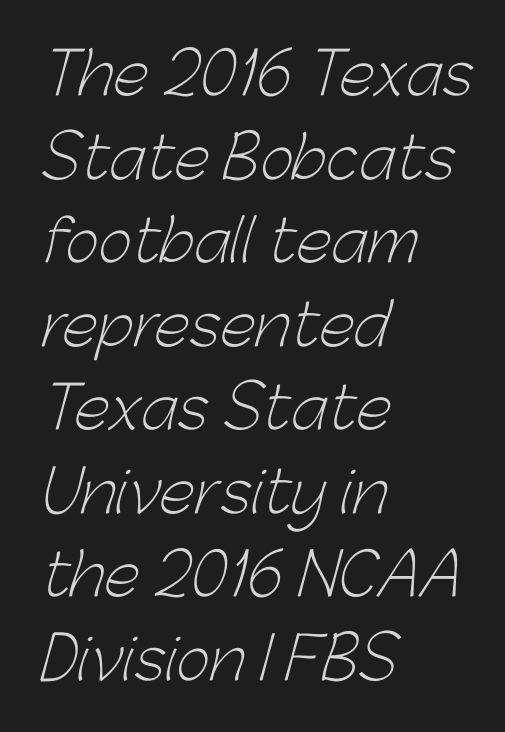
Q: Is the text bold? A: No.
Q: Is the typeface a serif or a sans-serif typeface? A: Sans-serif.
Q: Is the text underlined? A: No.
Q: How is the paragraph aligned? A: Left-aligned.
Q: Is the spacing between letters normal or unusually wide? A: Normal.
Q: Is the spacing between lines tight, normal or loose? A: Normal.
Q: Width (condensed, normal, or wide)? A: Normal.
Q: Stroke contrast? A: Low.
Q: x-height? A: Medium.
Q: Monospaced? A: No.
